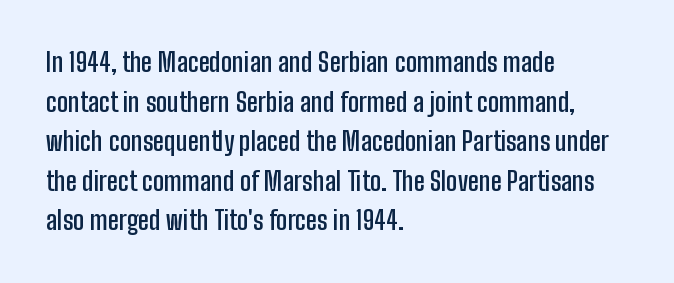
Q: Is the text bold? A: Semi-bold.
Q: Is the text italic (slanted)? A: No, it is upright.
Q: Is the text underlined? A: No.
Q: How is the paragraph aligned? A: Left-aligned.
Q: Is the spacing between letters normal or unusually wide? A: Normal.
Q: Is the spacing between lines tight, normal or loose? A: Normal.
